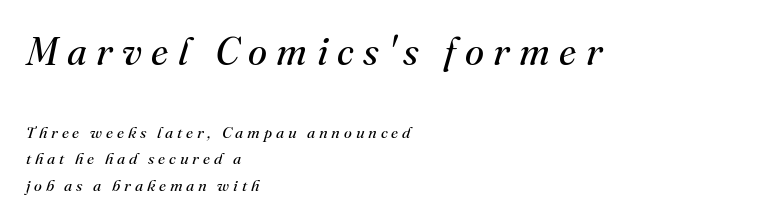
{"serif": "yes", "italic": "yes", "lean": "right", "slant_degrees": 16, "bold": "no", "weight": "regular", "width": "normal", "stroke_contrast": "medium", "x_height": "small", "monospaced": "no", "underline": "no", "align": "left", "line_spacing": "normal", "line_spacing_ratio": 1.66, "letter_spacing": "wide", "letter_spacing_em": 0.24, "larger_block": "first", "size_ratio": 2.44, "glyph_px": 39}
